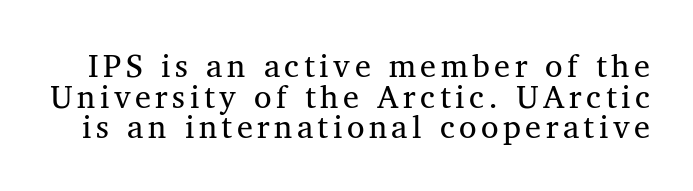
The image shows 32 px regular-weight serif type, upright; set tight line spacing (0.96x), not underlined; medium stroke contrast and a medium x-height.
